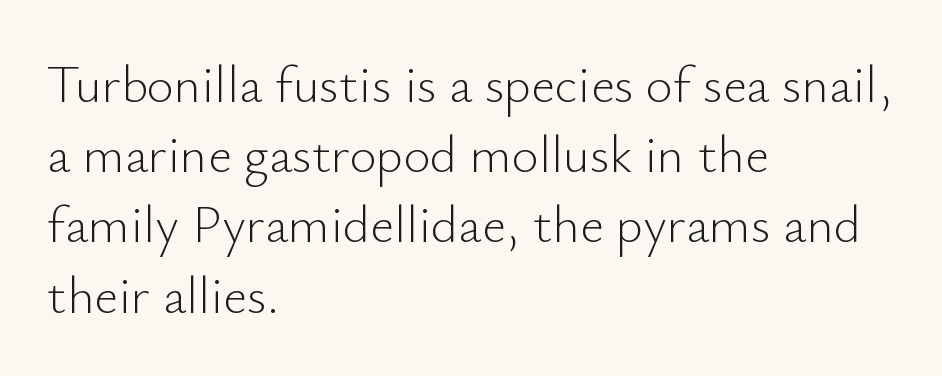
The image shows 52 px light sans-serif type, upright; set left-aligned, normal line spacing (1.35x), normal letter spacing, not underlined; low stroke contrast and a small x-height.
